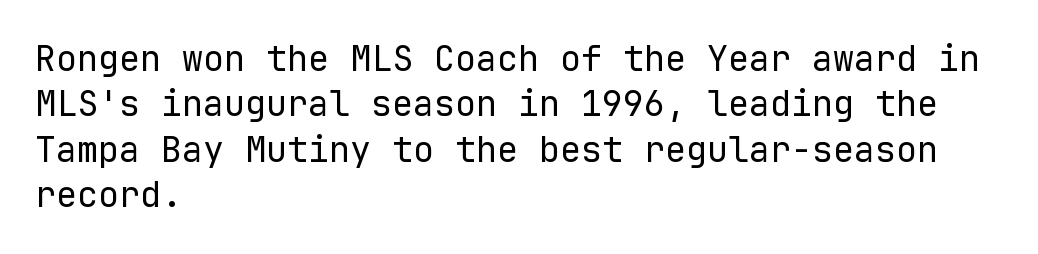
{"serif": "no", "italic": "no", "bold": "no", "weight": "regular", "width": "normal", "stroke_contrast": "low", "x_height": "medium", "monospaced": "yes", "underline": "no", "align": "left", "line_spacing": "normal", "line_spacing_ratio": 1.3, "letter_spacing": "normal", "letter_spacing_em": 0.0, "glyph_px": 35}
